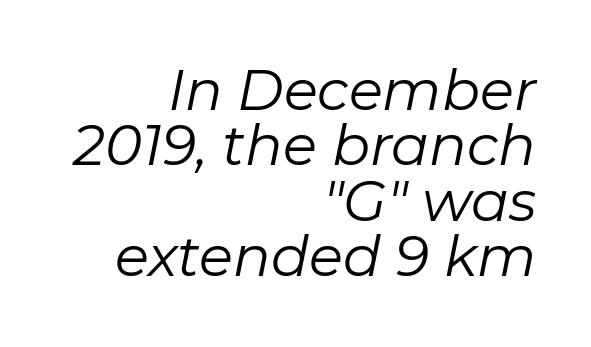
Letter spacing: default. Underlining? Definitely not there. Is this a fixed-width face? No — the glyphs have proportional, varying widths. Horizontal alignment here is rightward, an uncommon choice for prose.
